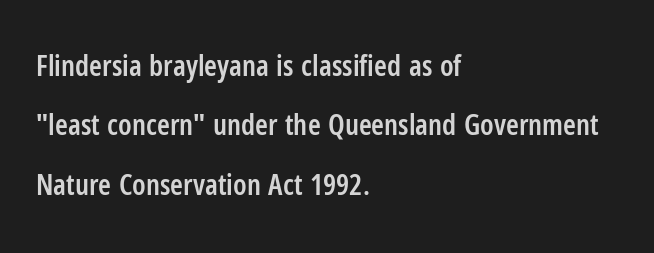
Q: Is the text bold? A: Semi-bold.
Q: Is the text italic (slanted)? A: No, it is upright.
Q: Is the typeface a serif or a sans-serif typeface? A: Sans-serif.
Q: Is the text underlined? A: No.
Q: How is the paragraph aligned? A: Left-aligned.
Q: Is the spacing between letters normal or unusually wide? A: Normal.
Q: Is the spacing between lines tight, normal or loose? A: Loose.
Q: Width (condensed, normal, or wide)? A: Condensed.
Q: Stroke contrast? A: Low.
Q: x-height? A: Medium.
Q: Monospaced? A: No.
